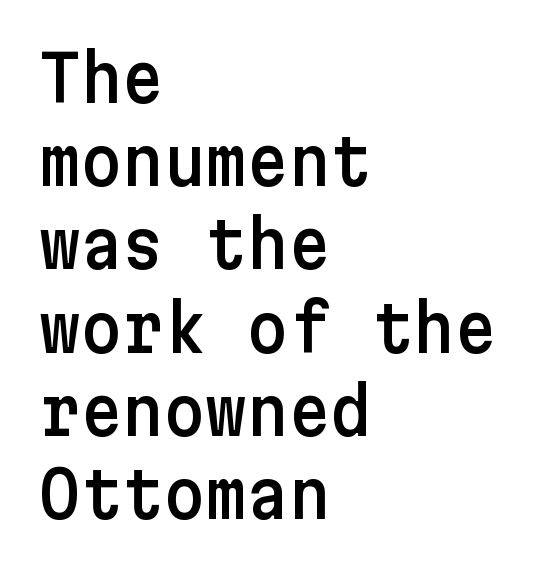
Q: Is the text italic (slanted)? A: No, it is upright.
Q: Is the typeface a serif or a sans-serif typeface? A: Sans-serif.
Q: Is the text underlined? A: No.
Q: How is the paragraph aligned? A: Left-aligned.
Q: Is the spacing between letters normal or unusually wide? A: Normal.
Q: Is the spacing between lines tight, normal or loose? A: Normal.
Q: Width (condensed, normal, or wide)? A: Normal.
Q: Stroke contrast? A: Low.
Q: x-height? A: Medium.
